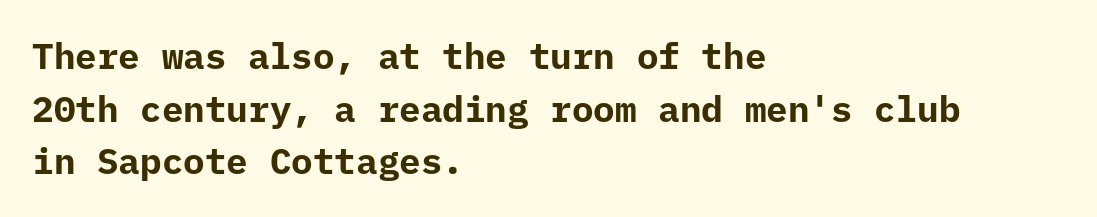
The image shows 36 px bold sans-serif type, upright, monospaced; set left-aligned, normal line spacing (1.46x), normal letter spacing, not underlined; low stroke contrast and a medium x-height.
